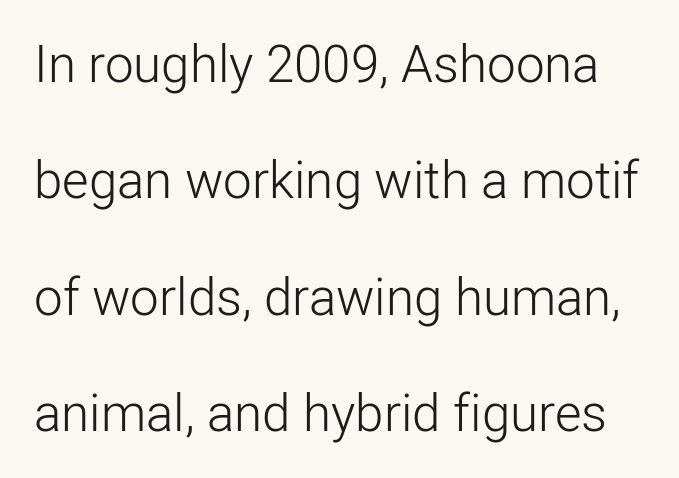
Q: Is the text bold? A: No.
Q: Is the text italic (slanted)? A: No, it is upright.
Q: Is the typeface a serif or a sans-serif typeface? A: Sans-serif.
Q: Is the text underlined? A: No.
Q: Is the spacing between letters normal or unusually wide? A: Normal.
Q: Is the spacing between lines tight, normal or loose? A: Loose.
Q: Width (condensed, normal, or wide)? A: Normal.
Q: Stroke contrast? A: Low.
Q: x-height? A: Medium.
Q: Monospaced? A: No.
